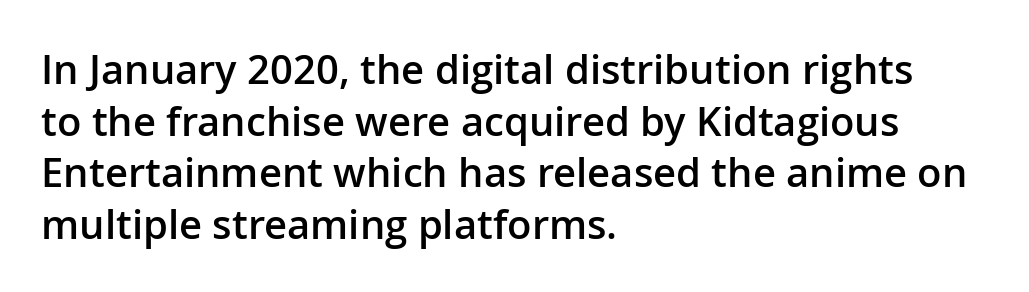
The image shows 40 px semibold sans-serif type, upright; set left-aligned, normal line spacing (1.29x), normal letter spacing, not underlined; low stroke contrast and a medium x-height.
